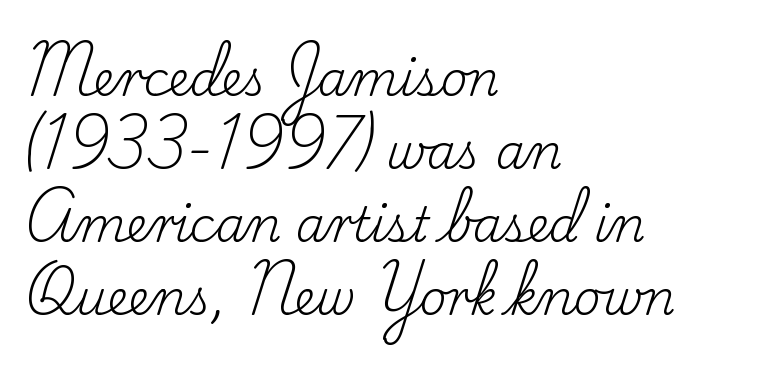
Q: Is the text bold? A: No.
Q: Is the text italic (slanted)? A: Yes.
Q: Is the typeface a serif or a sans-serif typeface? A: Serif.
Q: Is the text underlined? A: No.
Q: How is the paragraph aligned? A: Left-aligned.
Q: Is the spacing between letters normal or unusually wide? A: Normal.
Q: Is the spacing between lines tight, normal or loose? A: Normal.
Q: Width (condensed, normal, or wide)? A: Normal.
Q: Stroke contrast? A: Low.
Q: x-height? A: Small.
Q: Monospaced? A: No.
